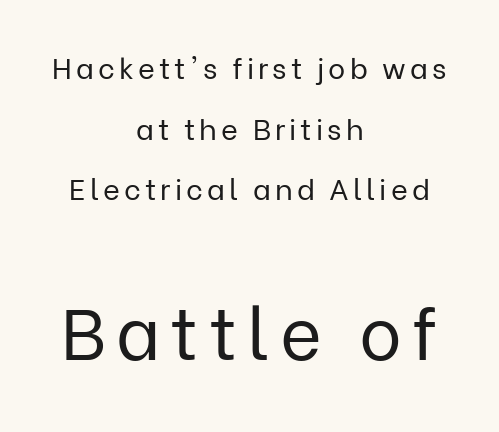
The image shows 72 px regular-weight sans-serif type, upright; set centered, loose line spacing (2.09x), not underlined; the second (bottom) block is 2.48x larger; low stroke contrast and a medium x-height.
